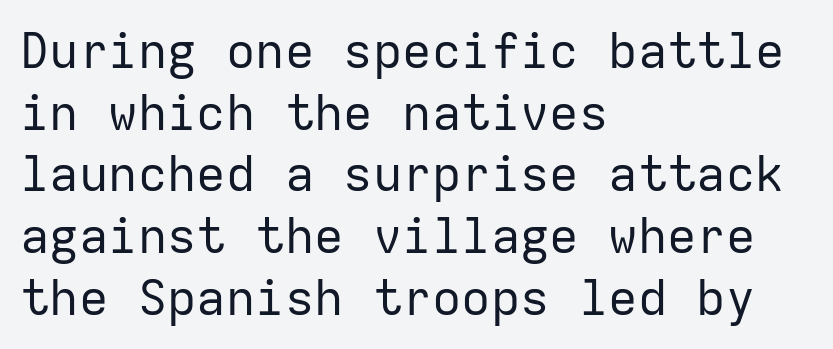
Q: Is the text bold? A: No.
Q: Is the text italic (slanted)? A: No, it is upright.
Q: Is the typeface a serif or a sans-serif typeface? A: Sans-serif.
Q: Is the text underlined? A: No.
Q: How is the paragraph aligned? A: Left-aligned.
Q: Is the spacing between letters normal or unusually wide? A: Normal.
Q: Is the spacing between lines tight, normal or loose? A: Normal.
Q: Width (condensed, normal, or wide)? A: Normal.
Q: Stroke contrast? A: Low.
Q: x-height? A: Medium.
Q: Monospaced? A: Yes.
